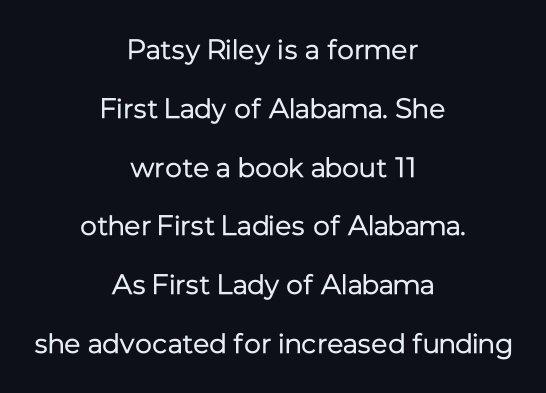
The image shows 28 px regular-weight sans-serif type, upright; set centered, loose line spacing (2.1x), normal letter spacing, not underlined; low stroke contrast and a medium x-height.
